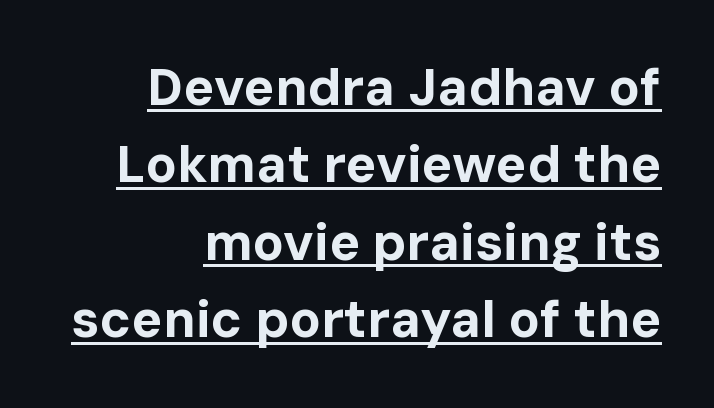
The image shows 52 px bold sans-serif type, upright; set right-aligned, normal line spacing (1.49x), normal letter spacing, underlined; low stroke contrast and a medium x-height.
